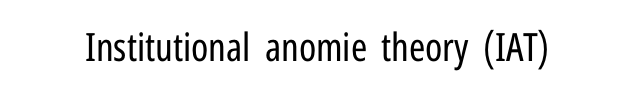
Each letter keeps its own natural width here, so spacing adapts to shape. Look at the tracking — it's just the regular setting, nothing added. Style check: upright. The rendering shows plain stroke endings on the letterforms — a sans-serif design. The face looks like a standard text weight, possibly lighter. Check the space under the baseline: it is left empty.
